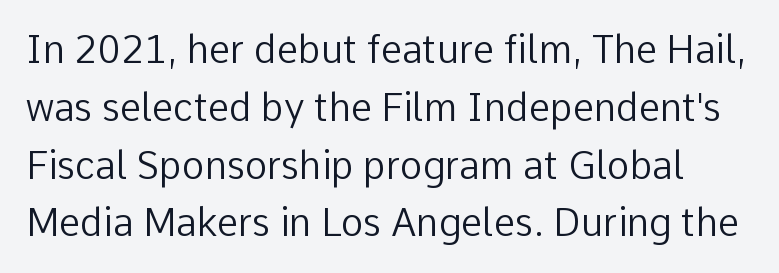
The image shows 38 px regular-weight sans-serif type, upright; set normal line spacing (1.52x), normal letter spacing, not underlined; low stroke contrast and a medium x-height.
